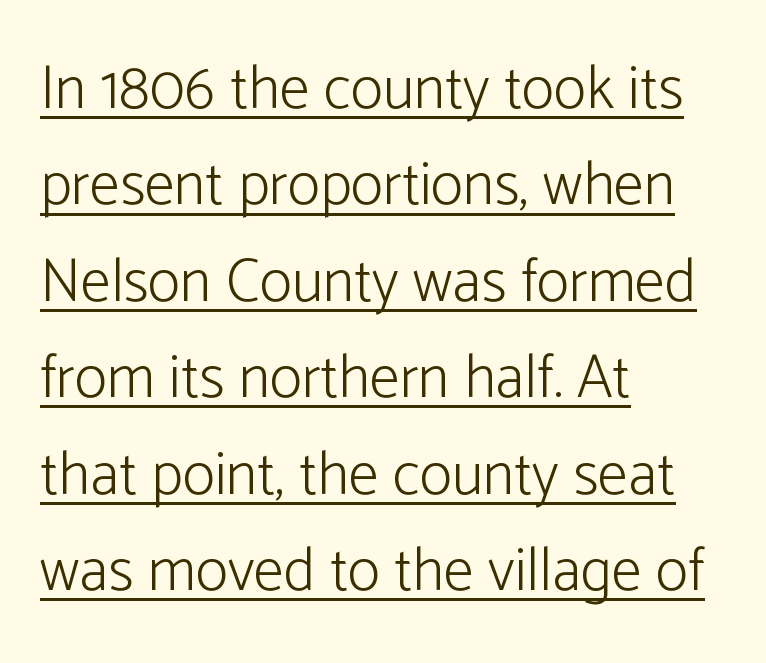
Q: Is the text bold? A: No.
Q: Is the text italic (slanted)? A: No, it is upright.
Q: Is the typeface a serif or a sans-serif typeface? A: Sans-serif.
Q: Is the text underlined? A: Yes.
Q: How is the paragraph aligned? A: Left-aligned.
Q: Is the spacing between letters normal or unusually wide? A: Normal.
Q: Is the spacing between lines tight, normal or loose? A: Normal.
Q: Width (condensed, normal, or wide)? A: Normal.
Q: Stroke contrast? A: Low.
Q: x-height? A: Medium.
Q: Monospaced? A: No.
